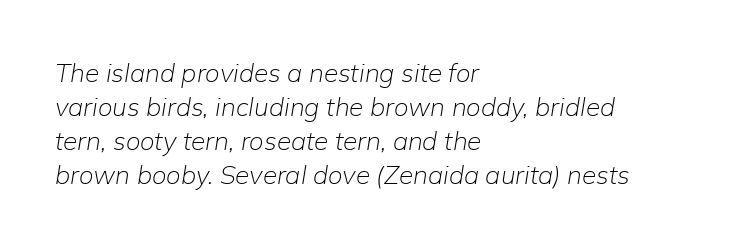
Designer's note — italics engaged. The letters look calm and open, with moderate or lighter stems. Where is the straight margin? On the left. The type is set solid horizontally, with unmodified tracking.
